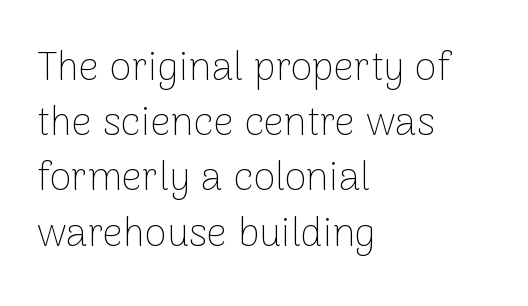
{"serif": "no", "italic": "no", "bold": "no", "weight": "thin", "width": "normal", "stroke_contrast": "low", "x_height": "medium", "monospaced": "no", "underline": "no", "align": "left", "line_spacing": "normal", "line_spacing_ratio": 1.38, "letter_spacing": "normal", "letter_spacing_em": 0.0, "glyph_px": 40}
